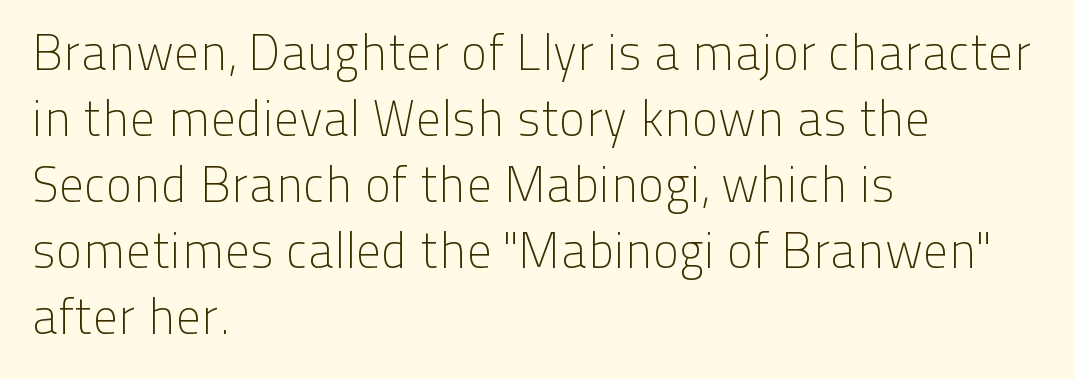
{"serif": "no", "italic": "no", "bold": "no", "weight": "light", "width": "normal", "stroke_contrast": "low", "x_height": "medium", "monospaced": "no", "underline": "no", "align": "left", "line_spacing": "normal", "line_spacing_ratio": 1.32, "letter_spacing": "normal", "letter_spacing_em": 0.0, "glyph_px": 50}
